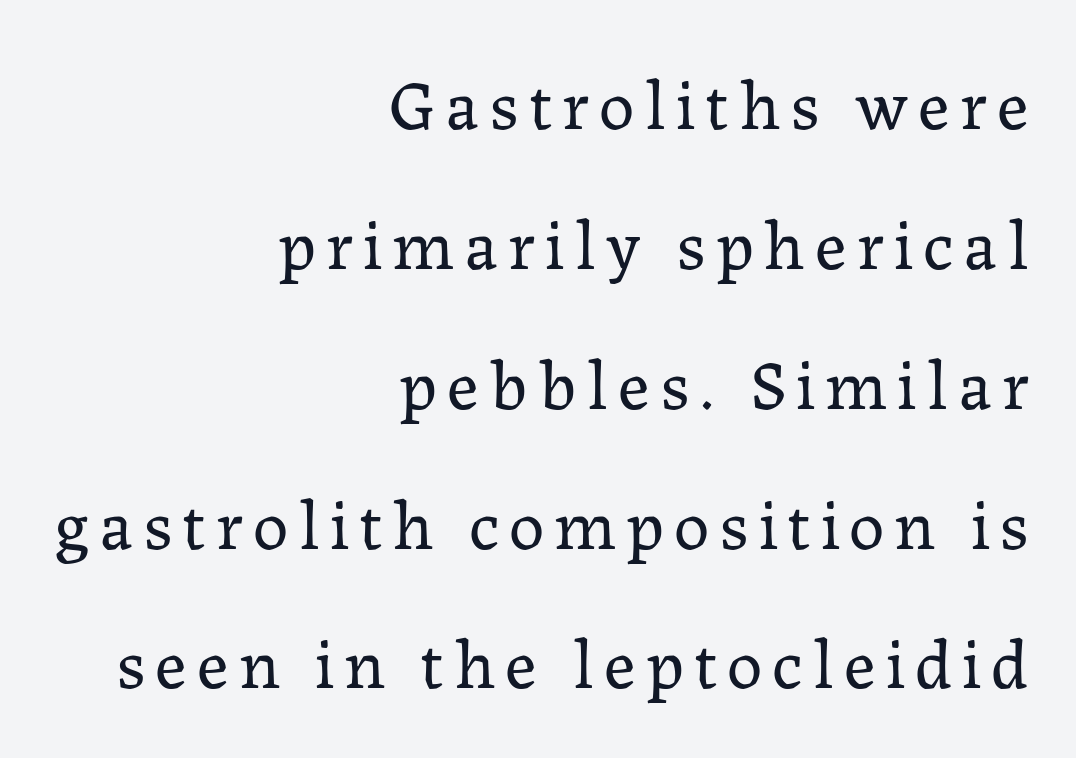
The image shows 71 px regular-weight serif type, upright; set right-aligned, loose line spacing (1.97x), not underlined; low stroke contrast and a medium x-height.
